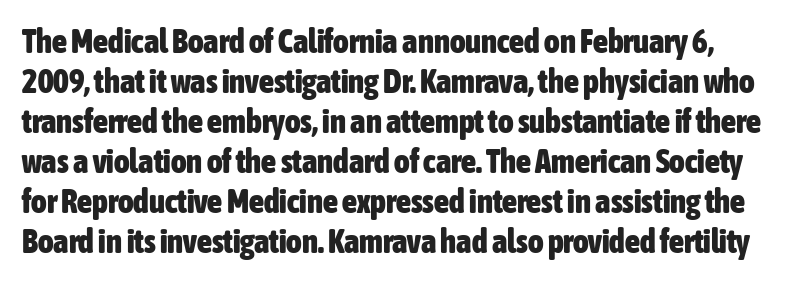
{"serif": "no", "italic": "no", "bold": "yes", "weight": "heavy", "width": "condensed", "stroke_contrast": "low", "x_height": "medium", "monospaced": "no", "underline": "no", "line_spacing_ratio": 1.21, "letter_spacing": "normal", "letter_spacing_em": 0.0, "glyph_px": 33}
